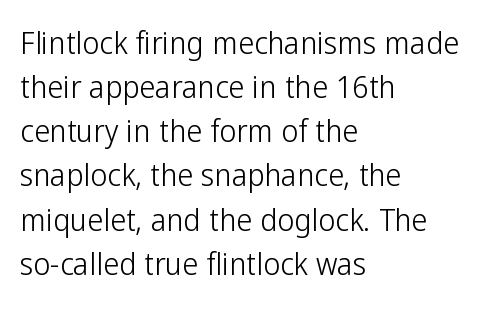
The image shows 32 px light, condensed sans-serif type, upright; set left-aligned, normal line spacing (1.38x), normal letter spacing, not underlined; low stroke contrast and a medium x-height.
